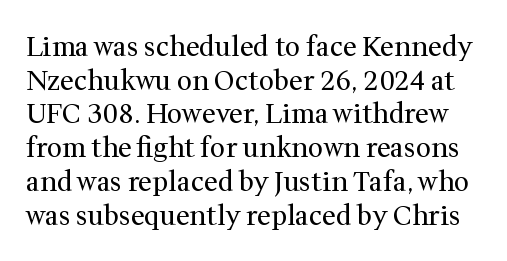
Q: Is the text bold? A: No.
Q: Is the text italic (slanted)? A: No, it is upright.
Q: Is the text underlined? A: No.
Q: Is the spacing between letters normal or unusually wide? A: Normal.
Q: Is the spacing between lines tight, normal or loose? A: Normal.
